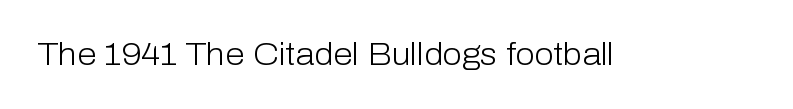
The image shows 31 px light sans-serif type, upright; set normal letter spacing, not underlined; low stroke contrast and a medium x-height.
